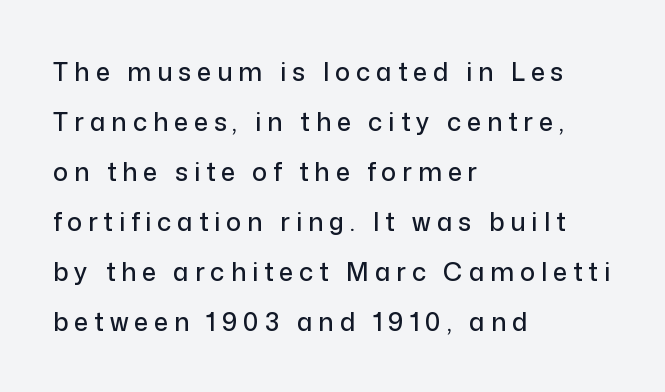
Q: Is the text italic (slanted)? A: No, it is upright.
Q: Is the text underlined? A: No.
Q: How is the paragraph aligned? A: Left-aligned.
Q: Is the spacing between letters normal or unusually wide? A: Unusually wide.
Q: Is the spacing between lines tight, normal or loose? A: Loose.
